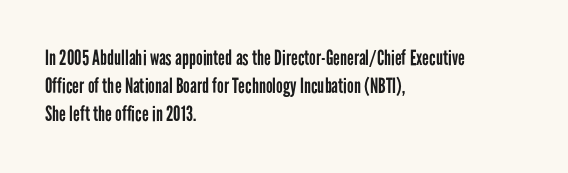
Q: Is the text bold? A: No.
Q: Is the text italic (slanted)? A: No, it is upright.
Q: Is the text underlined? A: No.
Q: How is the paragraph aligned? A: Left-aligned.
Q: Is the spacing between letters normal or unusually wide? A: Normal.
Q: Is the spacing between lines tight, normal or loose? A: Normal.
